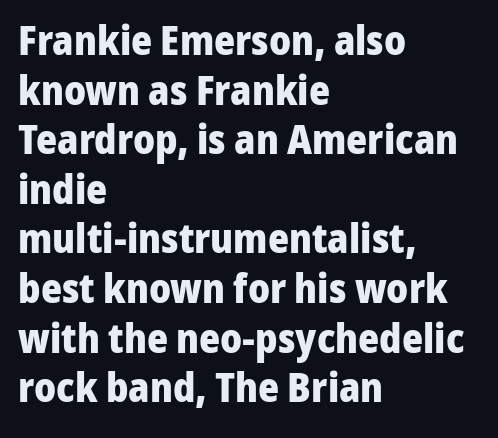
The image shows 40 px heavy sans-serif type, upright; set left-aligned, line spacing 1.24x, normal letter spacing, not underlined; low stroke contrast and a medium x-height.
